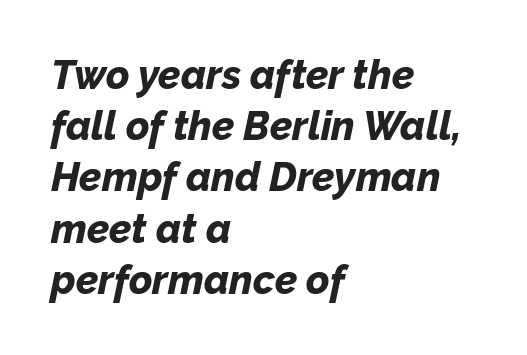
{"italic": "yes", "lean": "right", "slant_degrees": 12, "bold": "yes", "weight": "bold", "width": "normal", "stroke_contrast": "low", "x_height": "medium", "monospaced": "no", "underline": "no", "align": "left", "line_spacing": "normal", "line_spacing_ratio": 1.28, "letter_spacing": "normal", "letter_spacing_em": 0.0, "glyph_px": 40}
